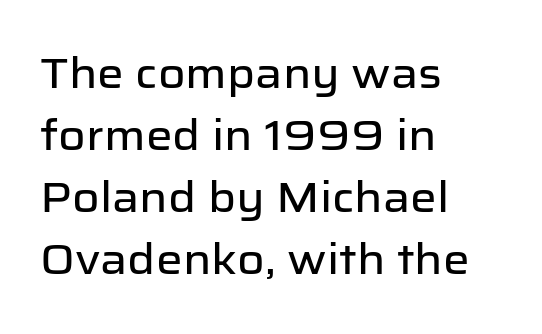
Q: Is the text italic (slanted)? A: No, it is upright.
Q: Is the typeface a serif or a sans-serif typeface? A: Sans-serif.
Q: Is the text underlined? A: No.
Q: How is the paragraph aligned? A: Left-aligned.
Q: Is the spacing between letters normal or unusually wide? A: Normal.
Q: Is the spacing between lines tight, normal or loose? A: Normal.
Q: Width (condensed, normal, or wide)? A: Normal.
Q: Stroke contrast? A: Low.
Q: x-height? A: Medium.
Q: Monospaced? A: No.
